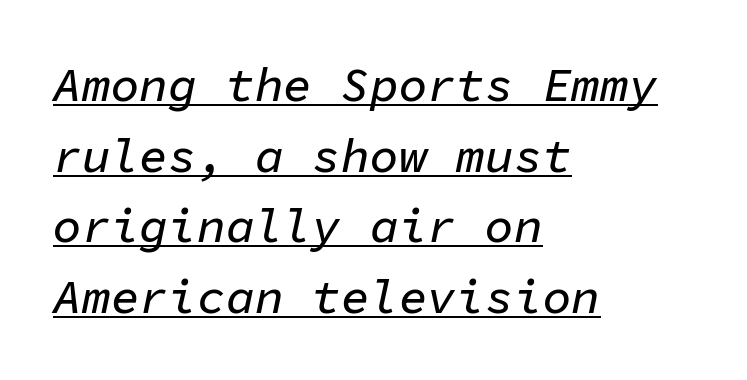
The rendering keeps characters at their native spacing. Descenders here cross a horizontal rule under the line. Fixed-width glyphs throughout — classic coding-font behaviour. Slant detected: the letters are inclined. Typeset ragged right — the left edge is the straight one. The lines sit at an ordinary, default distance from one another.
